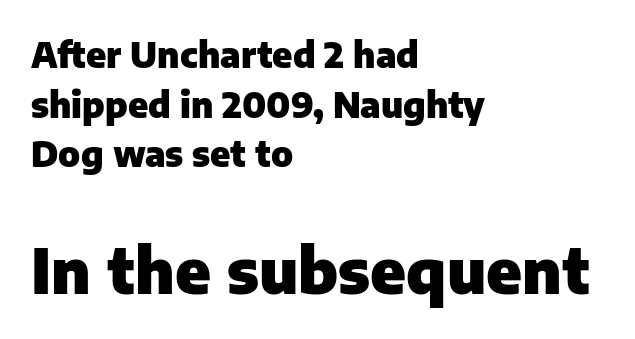
{"serif": "no", "italic": "no", "bold": "yes", "weight": "heavy", "width": "normal", "stroke_contrast": "low", "x_height": "medium", "monospaced": "no", "underline": "no", "align": "left", "line_spacing": "normal", "line_spacing_ratio": 1.42, "letter_spacing": "normal", "letter_spacing_em": 0.0, "larger_block": "second", "size_ratio": 1.77, "glyph_px": 62}
